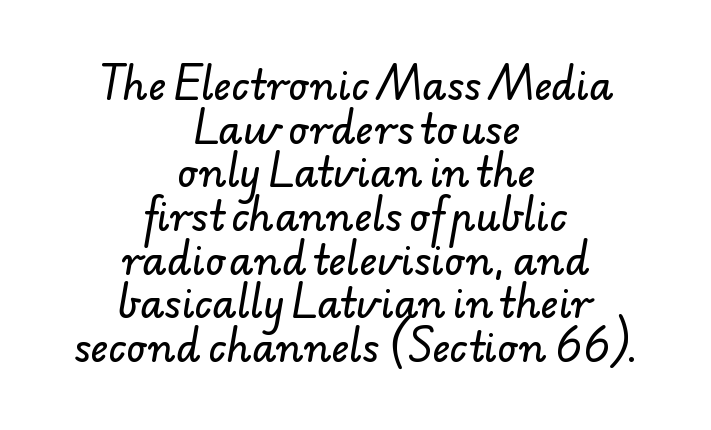
{"serif": "no", "width": "normal", "stroke_contrast": "low", "x_height": "small", "monospaced": "no", "underline": "no", "align": "center", "line_spacing": "tight", "line_spacing_ratio": 1.12, "letter_spacing": "normal", "letter_spacing_em": 0.0, "glyph_px": 39}
